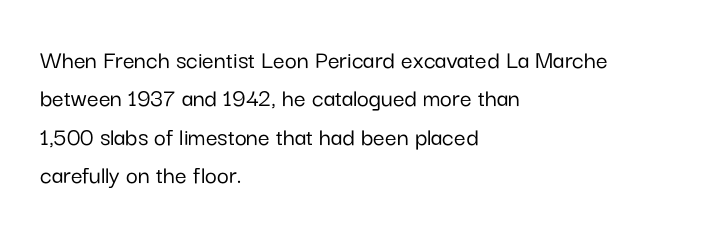
{"italic": "no", "underline": "no", "align": "left", "line_spacing": "normal", "line_spacing_ratio": 1.48, "letter_spacing": "normal", "letter_spacing_em": 0.0, "glyph_px": 26}
